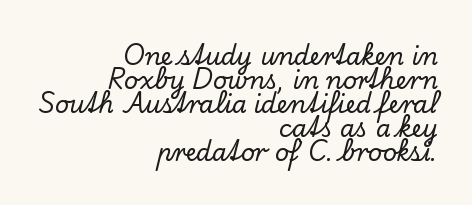
{"underline": "no", "align": "right", "line_spacing": "tight", "line_spacing_ratio": 1.0, "letter_spacing": "normal", "letter_spacing_em": 0.0, "glyph_px": 24}
